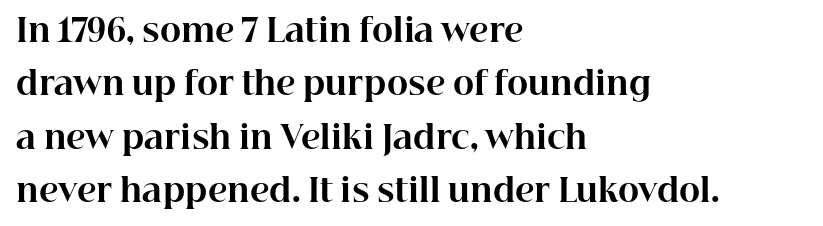
The rag falls on the right side of this text block. Caption: bold face, heavy strokes. You could not count columns in this text — the font is proportionally spaced. Regarding leading, the lines here are spaced in the standard way.
